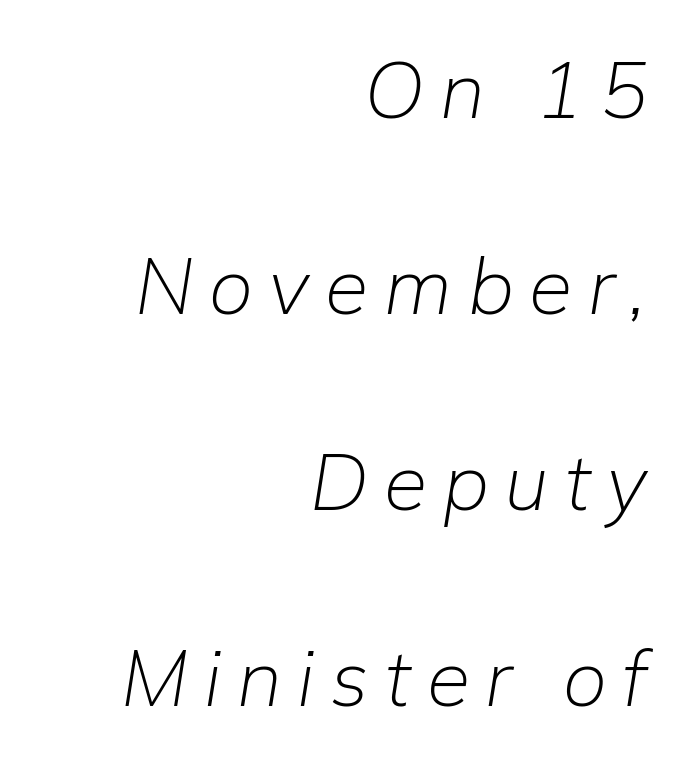
The image shows 79 px light type, italic (leaning right); set right-aligned, loose line spacing (2.48x), unusually wide letter spacing (+0.2 em), not underlined; low stroke contrast and a medium x-height.
